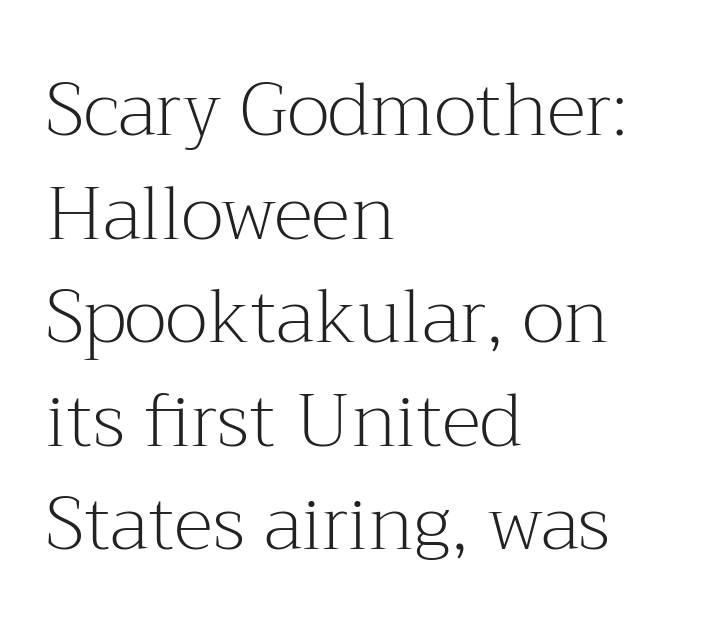
{"serif": "yes", "italic": "no", "bold": "no", "weight": "light", "width": "normal", "stroke_contrast": "medium", "x_height": "medium", "monospaced": "no", "underline": "no", "align": "left", "line_spacing": "normal", "line_spacing_ratio": 1.4, "letter_spacing": "normal", "letter_spacing_em": 0.0, "glyph_px": 74}
